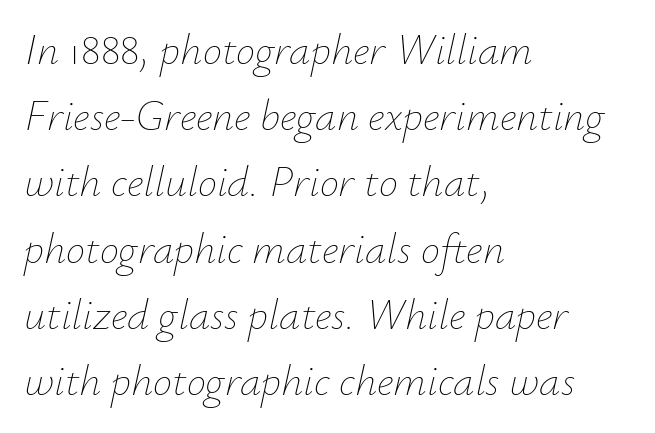
Italic: yes, the glyphs are oblique. The specimen omits any rule beneath the text block's lines. The face used here is rendered with its standard letterfit. The lines in this sample share a left origin and differ only in where they stop.
